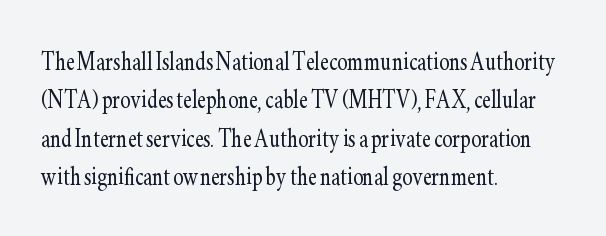
Q: Is the text bold? A: No.
Q: Is the text italic (slanted)? A: No, it is upright.
Q: Is the typeface a serif or a sans-serif typeface? A: Serif.
Q: Is the text underlined? A: No.
Q: How is the paragraph aligned? A: Left-aligned.
Q: Is the spacing between letters normal or unusually wide? A: Normal.
Q: Width (condensed, normal, or wide)? A: Condensed.
Q: Stroke contrast? A: Low.
Q: x-height? A: Small.
Q: Monospaced? A: No.
